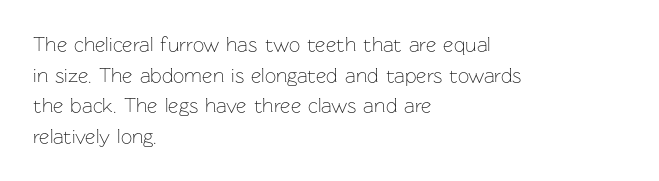
If you drew a line through each stem, it would be perfectly vertical. Students, observe: this is what conventionally led text looks like. Alignment: flush left. Decoration check: the copy has no underline.
